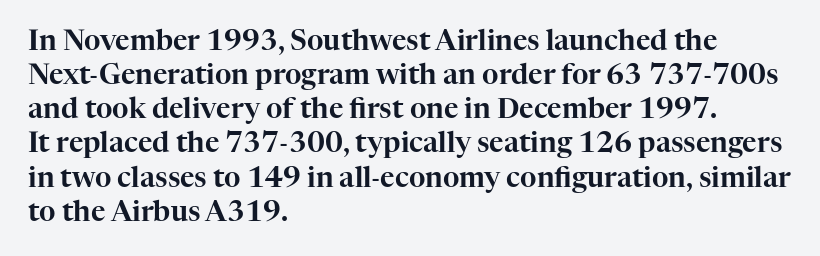
Q: Is the text italic (slanted)? A: No, it is upright.
Q: Is the typeface a serif or a sans-serif typeface? A: Serif.
Q: Is the text underlined? A: No.
Q: How is the paragraph aligned? A: Left-aligned.
Q: Is the spacing between letters normal or unusually wide? A: Normal.
Q: Width (condensed, normal, or wide)? A: Normal.
Q: Stroke contrast? A: High.
Q: x-height? A: Medium.
Q: Monospaced? A: No.
